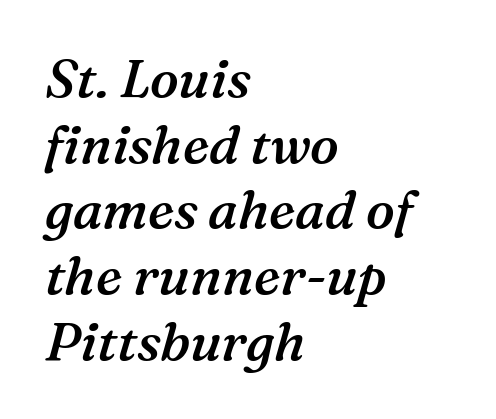
Q: Is the text bold? A: Semi-bold.
Q: Is the text italic (slanted)? A: Yes, it leans right by about 16 degrees.
Q: Is the typeface a serif or a sans-serif typeface? A: Serif.
Q: Is the text underlined? A: No.
Q: How is the paragraph aligned? A: Left-aligned.
Q: Is the spacing between letters normal or unusually wide? A: Normal.
Q: Width (condensed, normal, or wide)? A: Normal.
Q: Stroke contrast? A: Medium.
Q: x-height? A: Medium.
Q: Monospaced? A: No.
